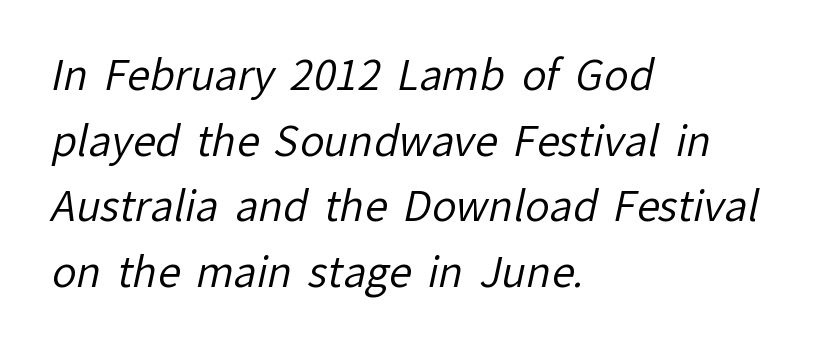
The image shows 41 px regular-weight sans-serif type; set left-aligned, normal line spacing (1.6x), normal letter spacing, not underlined; low stroke contrast and a medium x-height.
